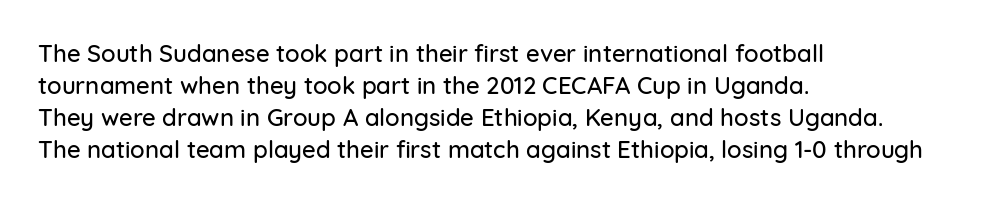
{"italic": "no", "underline": "no", "align": "left", "line_spacing": "normal", "line_spacing_ratio": 1.34, "letter_spacing": "normal", "letter_spacing_em": 0.0, "glyph_px": 24}
